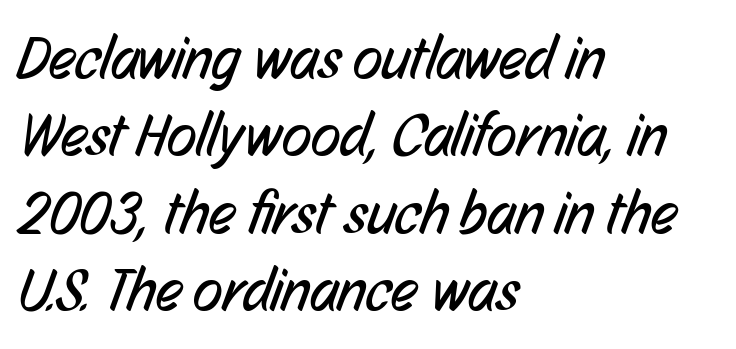
This sample is left-justified, so line endings fall wherever the words run out. Notice how descenders clear the ascenders below comfortably — that's standard leading. Heft: none added — not bold. A typesetter would call this proportional, since set widths differ per character.
